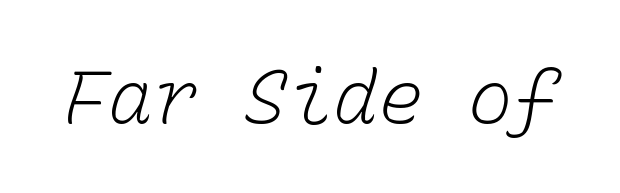
Note the uniform advance width — an 'i' takes as much space as an 'm'. Anything drawn beneath the words? Only blank space. No chunkiness to these letters — they're not bold. The letterforms sit shoulder to shoulder at normal distance.
